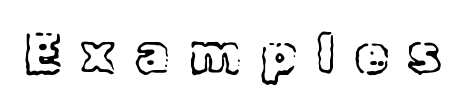
{"italic": "no", "width": "normal", "x_height": "medium", "monospaced": "no", "underline": "no", "letter_spacing": "wide", "letter_spacing_em": 0.38, "glyph_px": 54}
